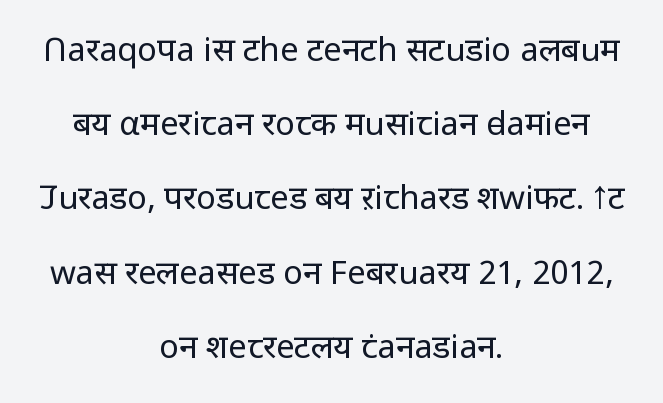
The image shows 33 px regular-weight sans-serif type, upright; set centered, loose line spacing (2.25x), normal letter spacing, not underlined; low stroke contrast and a medium x-height.
